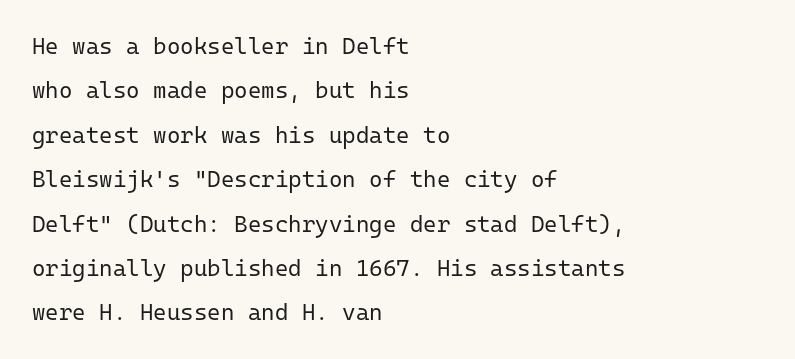
The image shows 23 px text type, upright; set left-aligned, loose line spacing (1.93x), normal letter spacing, not underlined.
